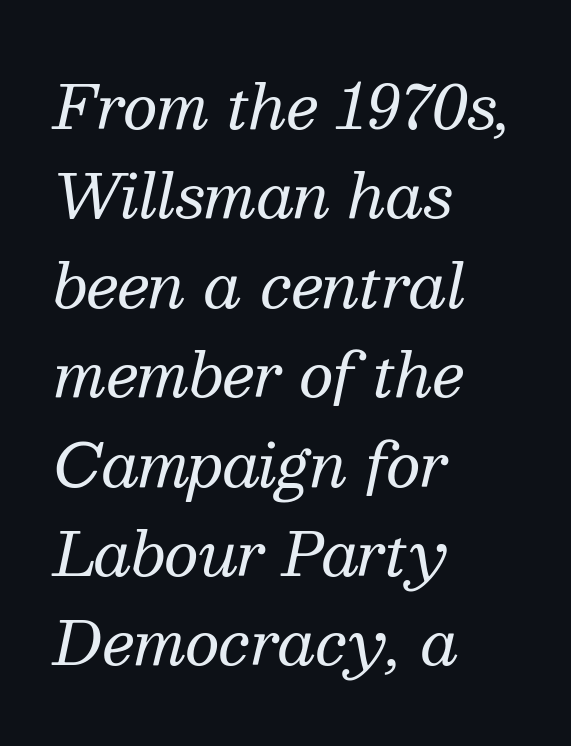
The image shows 60 px regular-weight serif type, italic (leaning right); set left-aligned, normal line spacing (1.49x), normal letter spacing, not underlined; medium stroke contrast and a medium x-height.
